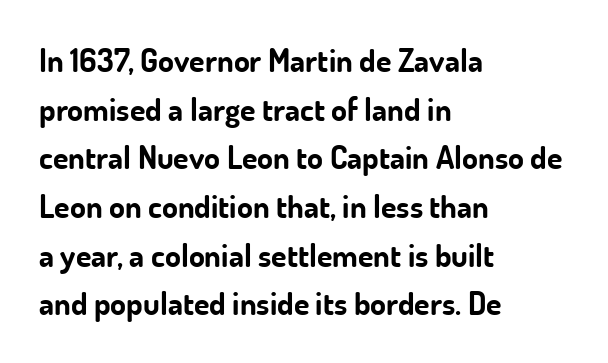
The letters advance in unequal steps, a hallmark of proportional type. The specimen omits any rule beneath the text block's lines. Unlike a traditional serif, this face leaves its strokes unadorned. Typeset ragged right — the left edge is the straight one. Default kerning and tracking; the words read as compact shapes.
